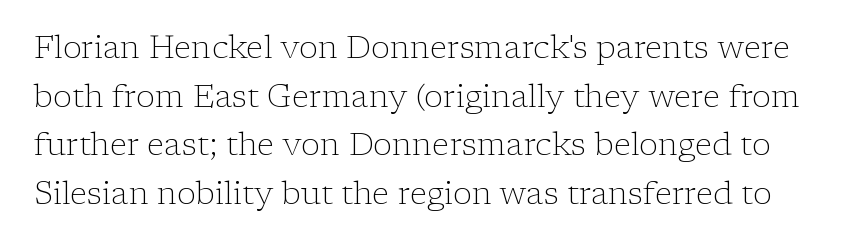
Q: Is the text bold? A: No.
Q: Is the text italic (slanted)? A: No, it is upright.
Q: Is the typeface a serif or a sans-serif typeface? A: Serif.
Q: Is the text underlined? A: No.
Q: Is the spacing between letters normal or unusually wide? A: Normal.
Q: Is the spacing between lines tight, normal or loose? A: Normal.
Q: Width (condensed, normal, or wide)? A: Normal.
Q: Stroke contrast? A: Low.
Q: x-height? A: Medium.
Q: Monospaced? A: No.
